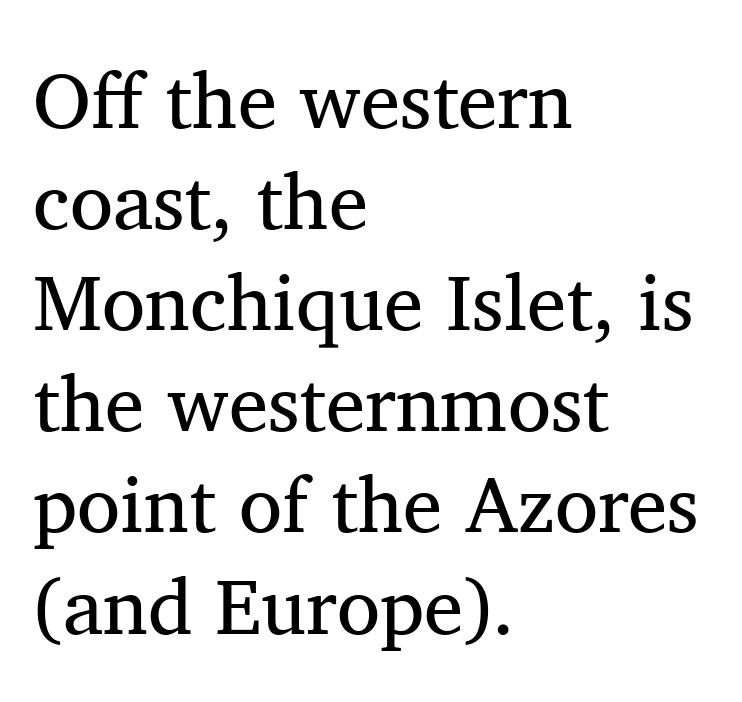
The image shows 79 px regular-weight serif type, upright; set left-aligned, normal line spacing (1.28x), normal letter spacing, not underlined; medium stroke contrast and a medium x-height.
